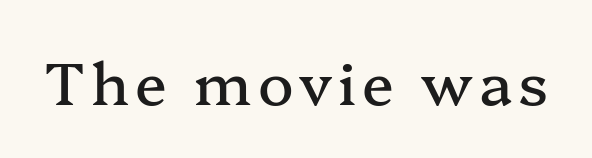
The area under the type is left untouched. Every character sits straight up, as roman type does. Are there feet on the stems? There are — it's a serif. The passage shown is typed in a proportional face where columns would drift.
